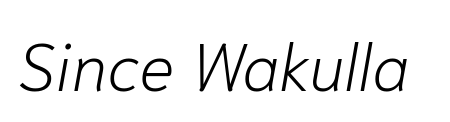
{"italic": "yes", "lean": "right", "slant_degrees": 10, "bold": "no", "weight": "light", "width": "normal", "stroke_contrast": "low", "x_height": "medium", "monospaced": "no", "underline": "no", "letter_spacing": "normal", "letter_spacing_em": 0.0, "glyph_px": 66}
